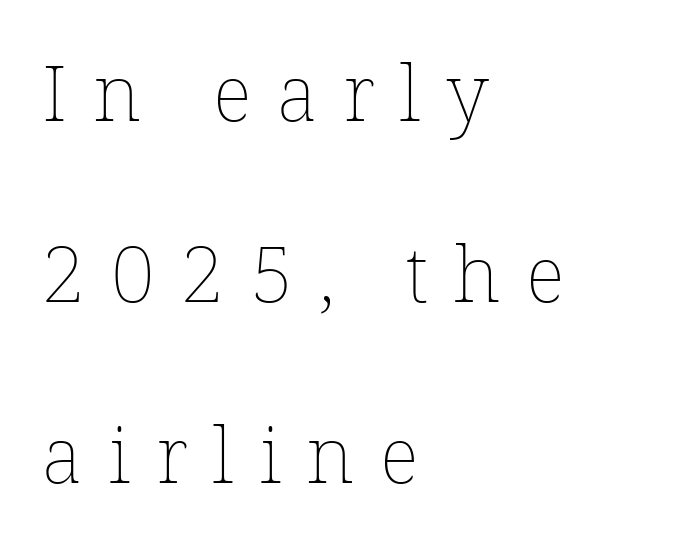
The image shows 78 px thin type, upright; set left-aligned, loose line spacing (2.32x), unusually wide letter spacing (+0.33 em), not underlined; low stroke contrast and a medium x-height.
